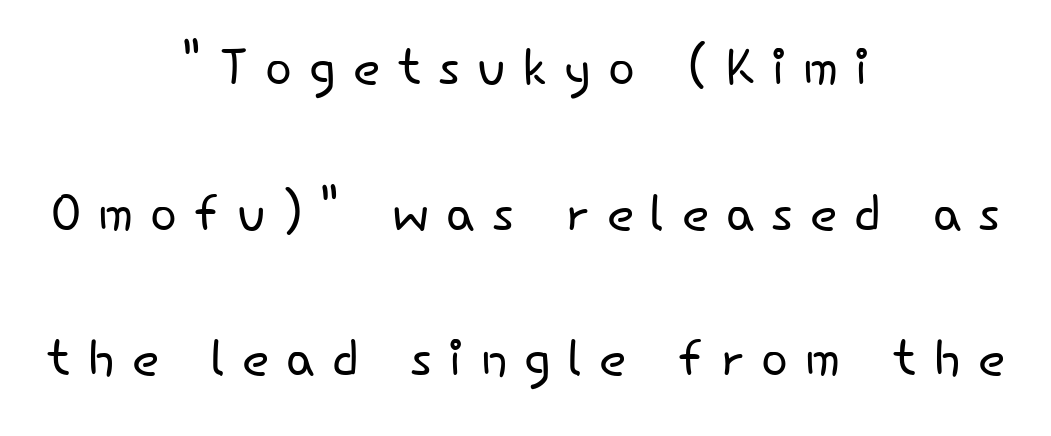
Q: Is the text bold? A: No.
Q: Is the text italic (slanted)? A: No, it is upright.
Q: Is the typeface a serif or a sans-serif typeface? A: Sans-serif.
Q: Is the text underlined? A: No.
Q: How is the paragraph aligned? A: Centered.
Q: Is the spacing between letters normal or unusually wide? A: Unusually wide.
Q: Is the spacing between lines tight, normal or loose? A: Loose.
Q: Width (condensed, normal, or wide)? A: Normal.
Q: Stroke contrast? A: Low.
Q: x-height? A: Small.
Q: Monospaced? A: No.
